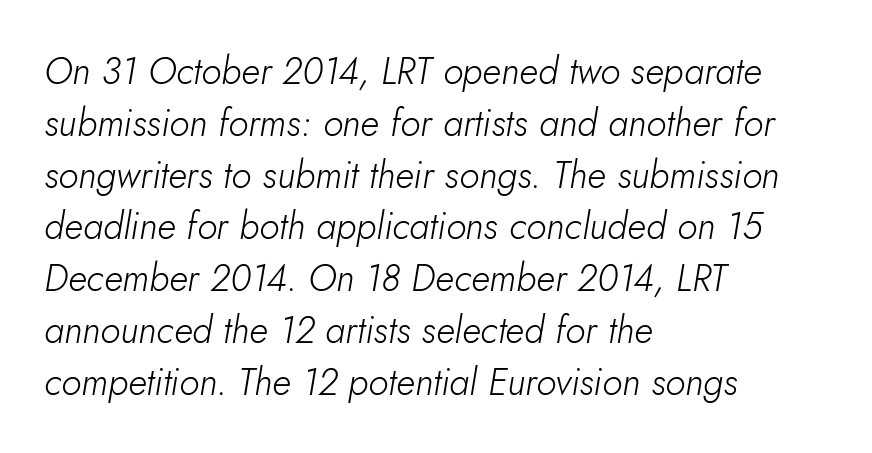
The image shows 37 px light type, italic (leaning right); set left-aligned, normal line spacing (1.4x), normal letter spacing, not underlined; low stroke contrast and a small x-height.
